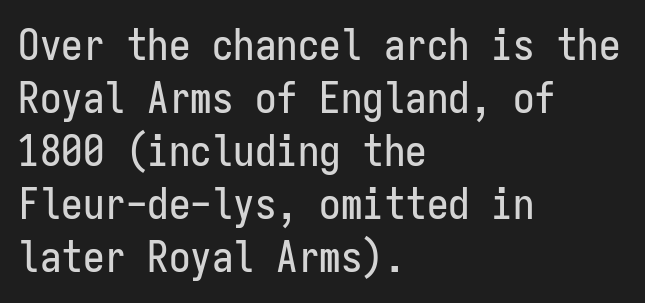
The image shows 43 px condensed sans-serif type, upright, monospaced; set left-aligned, line spacing 1.23x, normal letter spacing, not underlined; low stroke contrast and a medium x-height.
